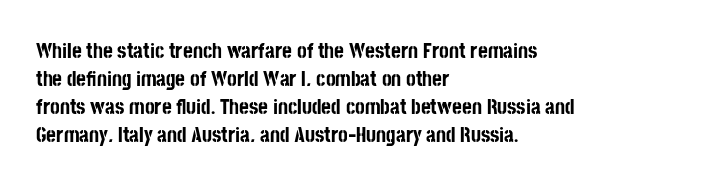
Q: Is the text bold? A: Yes.
Q: Is the text italic (slanted)? A: No, it is upright.
Q: Is the text underlined? A: No.
Q: How is the paragraph aligned? A: Left-aligned.
Q: Is the spacing between letters normal or unusually wide? A: Normal.
Q: Is the spacing between lines tight, normal or loose? A: Normal.
